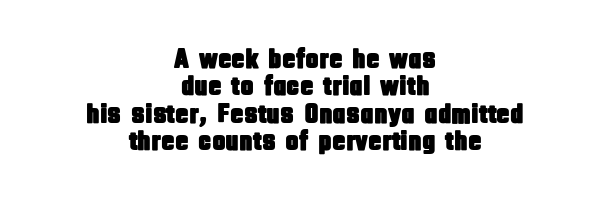
{"serif": "no", "italic": "no", "width": "condensed", "stroke_contrast": "low", "x_height": "large", "monospaced": "no", "underline": "no", "align": "center", "line_spacing": "tight", "line_spacing_ratio": 0.98, "letter_spacing": "normal", "letter_spacing_em": 0.0, "glyph_px": 28}
